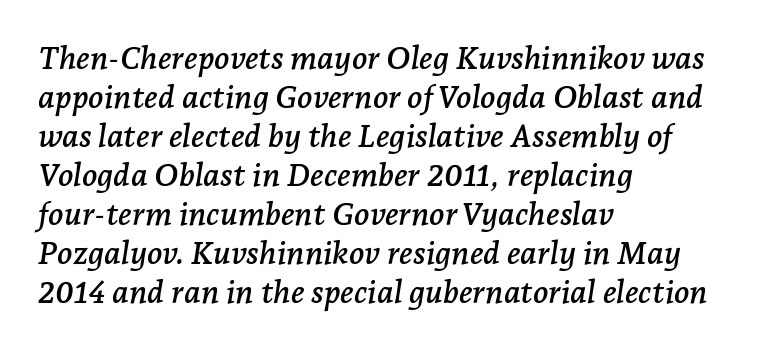
The image shows 32 px serif type, italic (leaning right); set left-aligned, line spacing 1.22x, normal letter spacing, not underlined; low stroke contrast and a medium x-height.
